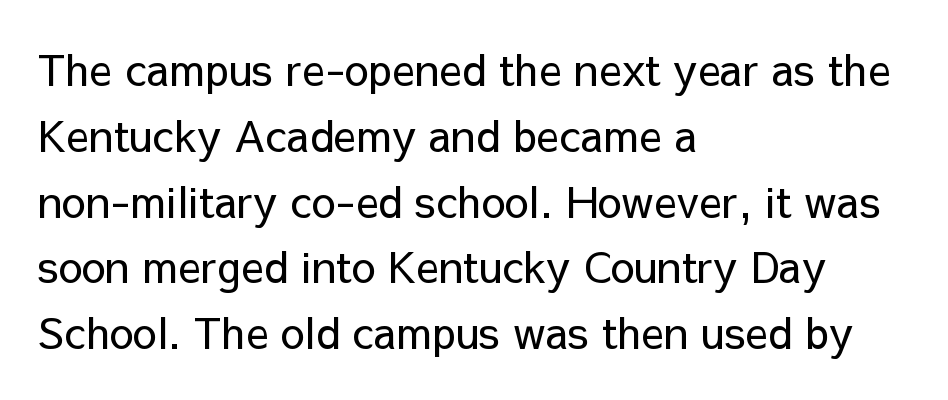
The image shows 43 px regular-weight sans-serif type, upright; set left-aligned, normal line spacing (1.53x), normal letter spacing, not underlined; low stroke contrast and a medium x-height.
